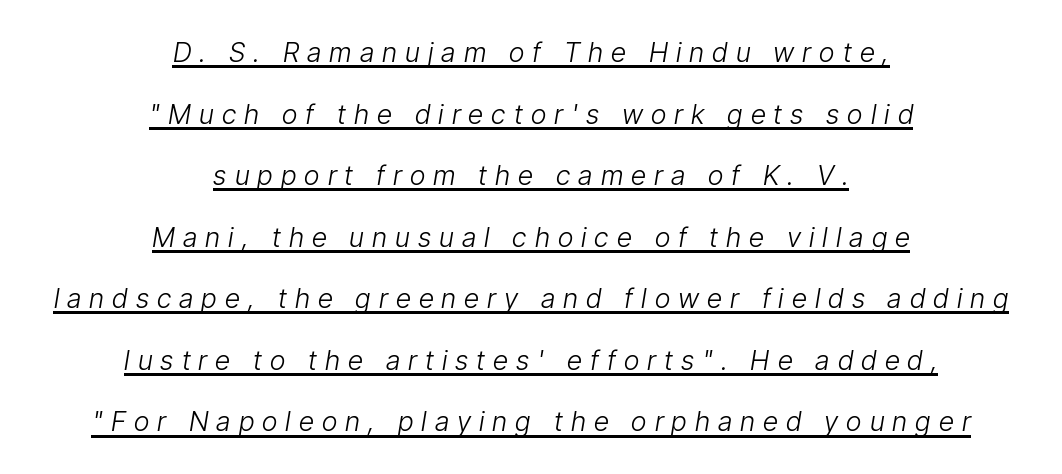
Students, observe: this is what heavily led, spacious text looks like. Characters follow at a spacing far wider than the type designer built in. The lettering is marked with a stroke running underneath it. Every character sits at an angle, as italics do.
